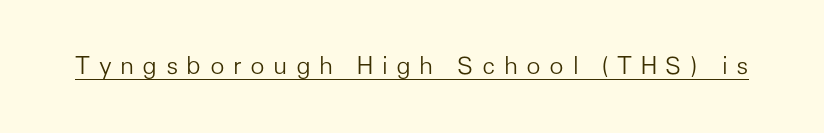
Q: Is the text bold? A: No.
Q: Is the text italic (slanted)? A: No, it is upright.
Q: Is the text underlined? A: Yes.
Q: Is the spacing between letters normal or unusually wide? A: Unusually wide.
